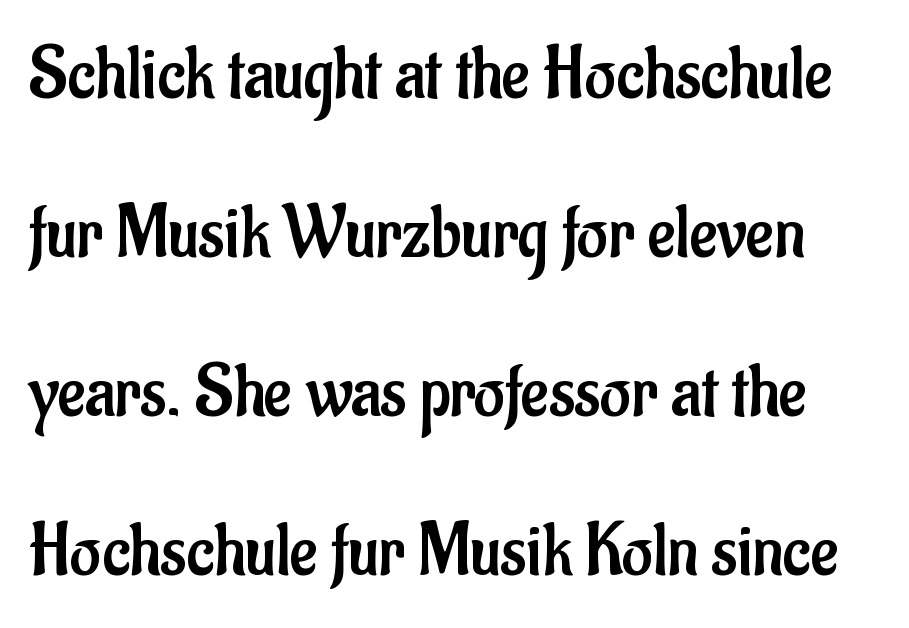
{"serif": "no", "italic": "no", "bold": "no", "weight": "regular", "width": "condensed", "stroke_contrast": "low", "x_height": "small", "monospaced": "no", "underline": "no", "line_spacing": "loose", "line_spacing_ratio": 2.12, "letter_spacing": "normal", "letter_spacing_em": 0.0, "glyph_px": 75}
